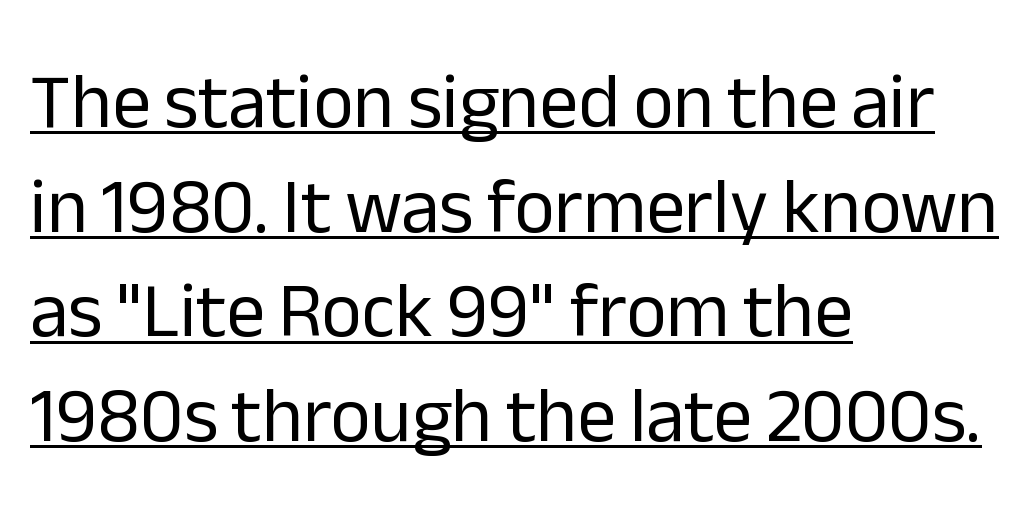
Does a line run under the words? Yes, clearly. Tracking value appears to be zero — textbook default spacing. The face looks like a standard text weight, possibly lighter. The lines in this sample share a left origin and differ only in where they stop. The face used here is a sans, in the tradition of grotesques and geometrics. Varying glyph widths throughout — classic text-font behaviour.
